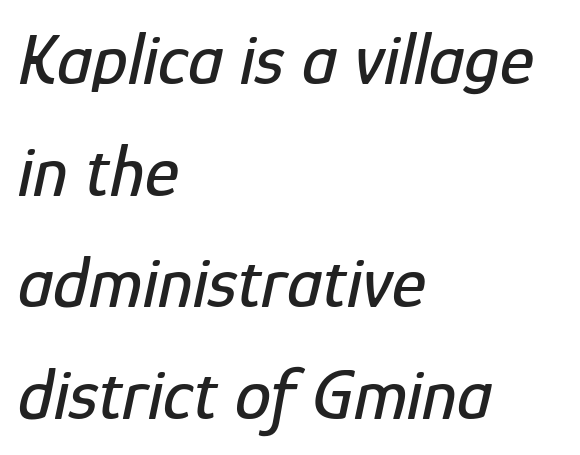
Q: Is the text italic (slanted)? A: Yes, it leans right by about 12 degrees.
Q: Is the text underlined? A: No.
Q: How is the paragraph aligned? A: Left-aligned.
Q: Is the spacing between letters normal or unusually wide? A: Normal.
Q: Is the spacing between lines tight, normal or loose? A: Normal.
Q: Width (condensed, normal, or wide)? A: Condensed.
Q: Stroke contrast? A: Low.
Q: x-height? A: Medium.
Q: Monospaced? A: No.
